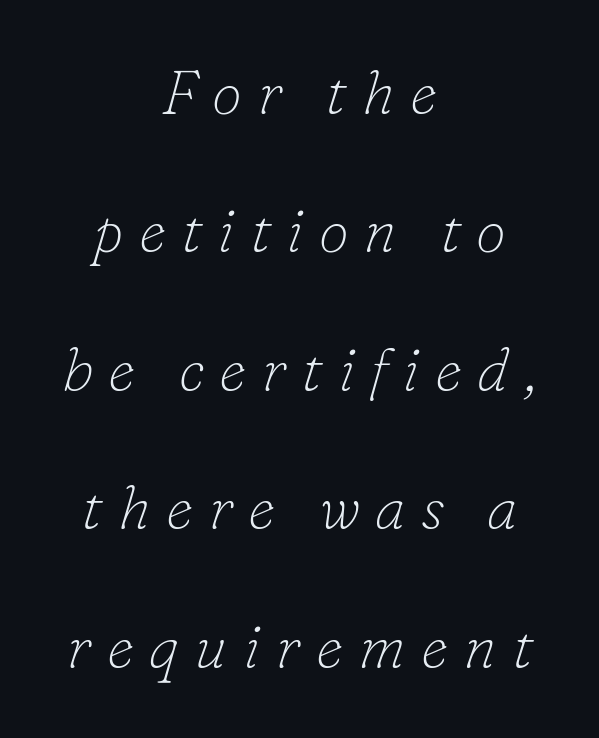
Q: Is the text bold? A: No.
Q: Is the text italic (slanted)? A: Yes, it leans right by about 16 degrees.
Q: Is the typeface a serif or a sans-serif typeface? A: Serif.
Q: Is the text underlined? A: No.
Q: How is the paragraph aligned? A: Centered.
Q: Is the spacing between letters normal or unusually wide? A: Unusually wide.
Q: Is the spacing between lines tight, normal or loose? A: Loose.
Q: Width (condensed, normal, or wide)? A: Normal.
Q: Stroke contrast? A: Low.
Q: x-height? A: Small.
Q: Monospaced? A: No.
